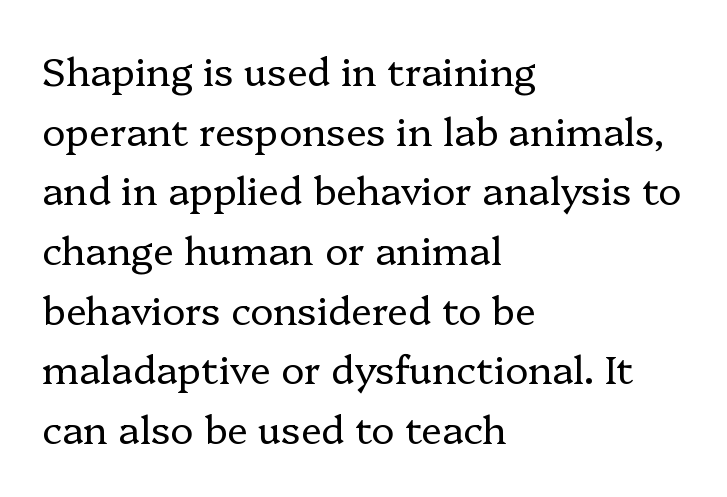
{"serif": "yes", "italic": "no", "bold": "no", "weight": "regular", "width": "normal", "stroke_contrast": "low", "x_height": "medium", "monospaced": "no", "underline": "no", "align": "left", "line_spacing": "normal", "line_spacing_ratio": 1.53, "letter_spacing": "normal", "letter_spacing_em": 0.0, "glyph_px": 39}
